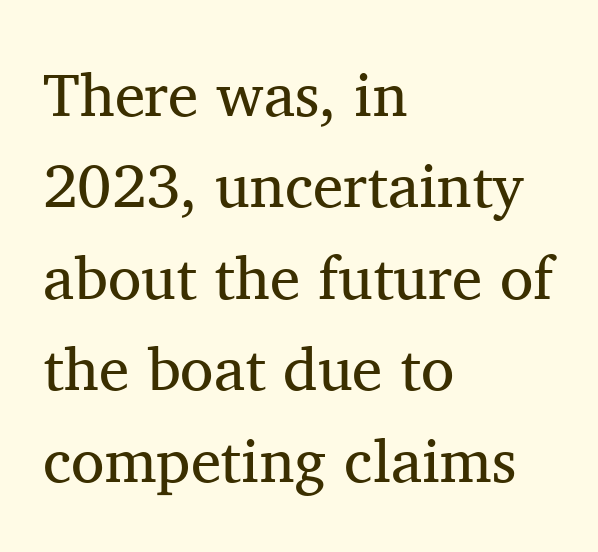
The image shows 61 px regular-weight serif type, upright; set left-aligned, normal line spacing (1.5x), normal letter spacing, not underlined; medium stroke contrast and a medium x-height.
